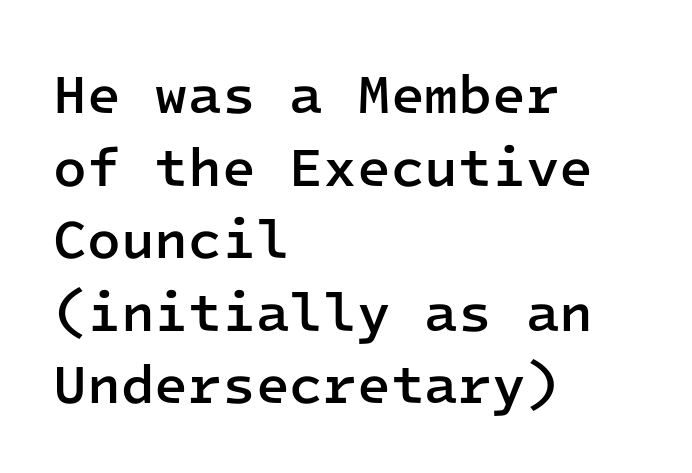
The image shows 55 px semibold sans-serif type, upright, monospaced; set left-aligned, normal line spacing (1.32x), normal letter spacing, not underlined; low stroke contrast and a medium x-height.
